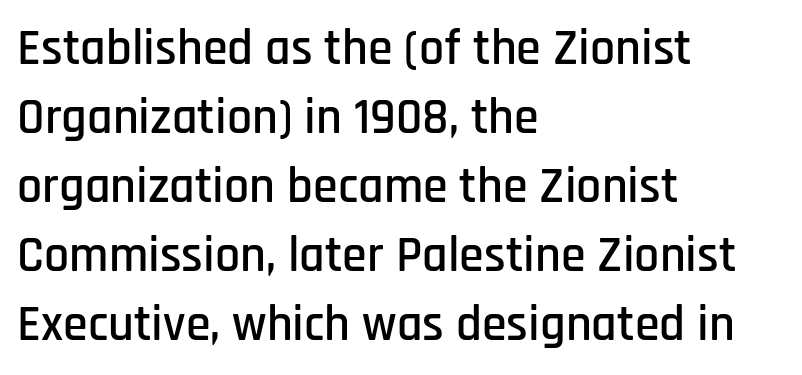
Q: Is the text italic (slanted)? A: No, it is upright.
Q: Is the typeface a serif or a sans-serif typeface? A: Sans-serif.
Q: Is the text underlined? A: No.
Q: How is the paragraph aligned? A: Left-aligned.
Q: Is the spacing between letters normal or unusually wide? A: Normal.
Q: Is the spacing between lines tight, normal or loose? A: Normal.
Q: Width (condensed, normal, or wide)? A: Condensed.
Q: Stroke contrast? A: Low.
Q: x-height? A: Large.
Q: Monospaced? A: No.
